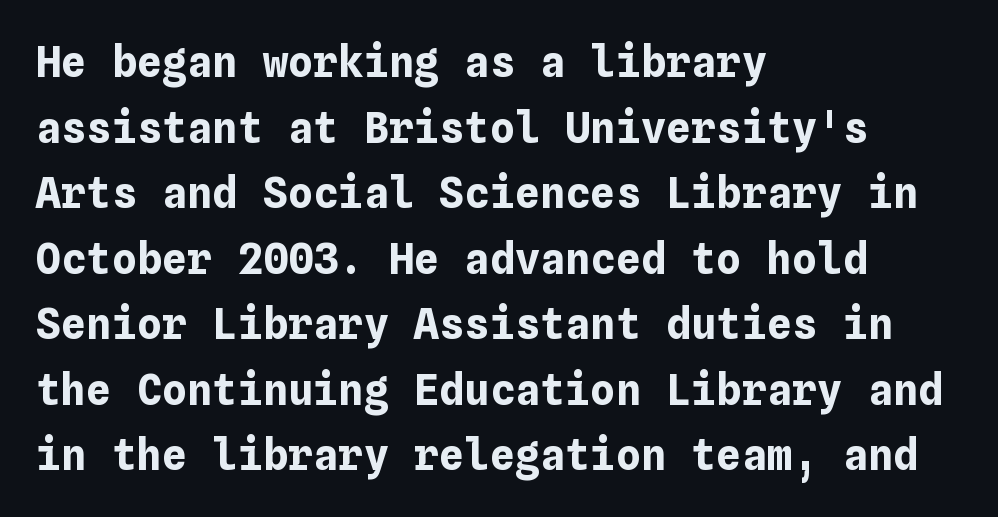
Characters follow at the spacing the type designer built in. Ascenders rise straight up at ninety degrees. The passage shown stacks its lines at a standard gap. Weight: bold.
